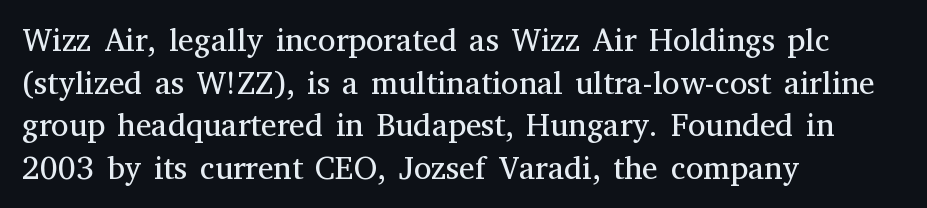
{"serif": "yes", "italic": "no", "bold": "no", "weight": "regular", "width": "normal", "stroke_contrast": "medium", "x_height": "medium", "monospaced": "no", "underline": "no", "align": "left", "line_spacing": "normal", "line_spacing_ratio": 1.33, "letter_spacing": "normal", "letter_spacing_em": 0.0, "glyph_px": 32}
